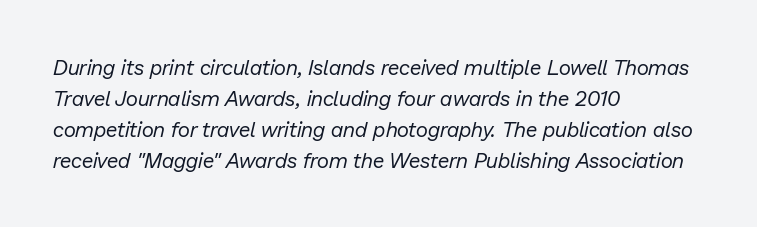
{"italic": "yes", "lean": "right", "slant_degrees": 13, "bold": "no", "underline": "no", "align": "left", "line_spacing": "normal", "line_spacing_ratio": 1.48, "letter_spacing": "normal", "letter_spacing_em": 0.0, "glyph_px": 21}
